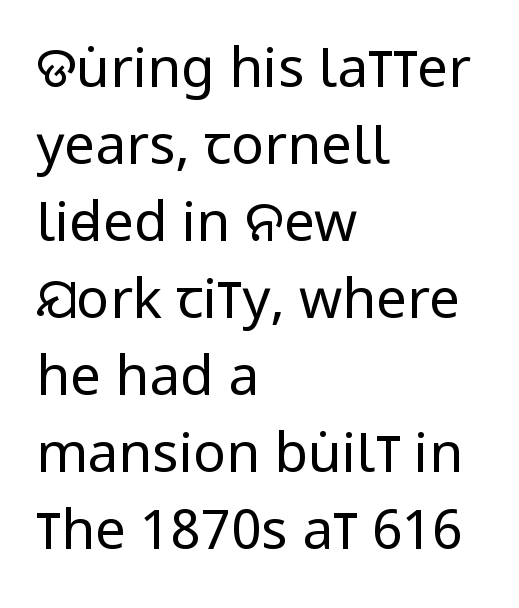
The image shows 55 px regular-weight, condensed sans-serif type, upright; set left-aligned, normal line spacing (1.4x), normal letter spacing, not underlined; low stroke contrast and a large x-height.
